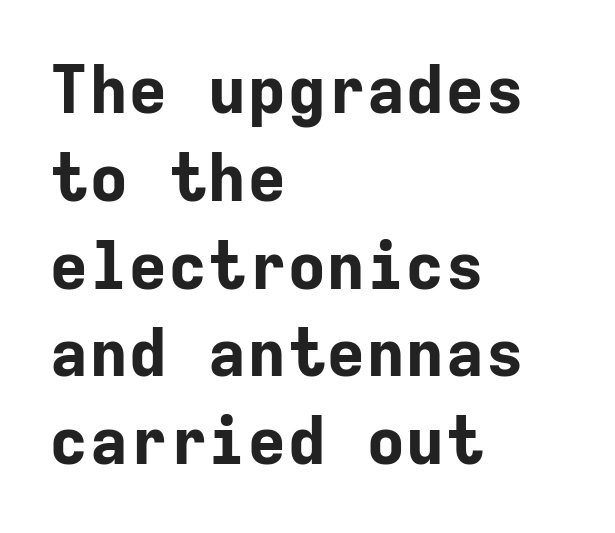
Q: Is the text bold? A: Yes.
Q: Is the text italic (slanted)? A: No, it is upright.
Q: Is the typeface a serif or a sans-serif typeface? A: Sans-serif.
Q: Is the text underlined? A: No.
Q: How is the paragraph aligned? A: Left-aligned.
Q: Is the spacing between letters normal or unusually wide? A: Normal.
Q: Is the spacing between lines tight, normal or loose? A: Normal.
Q: Width (condensed, normal, or wide)? A: Normal.
Q: Stroke contrast? A: Low.
Q: x-height? A: Medium.
Q: Monospaced? A: Yes.
